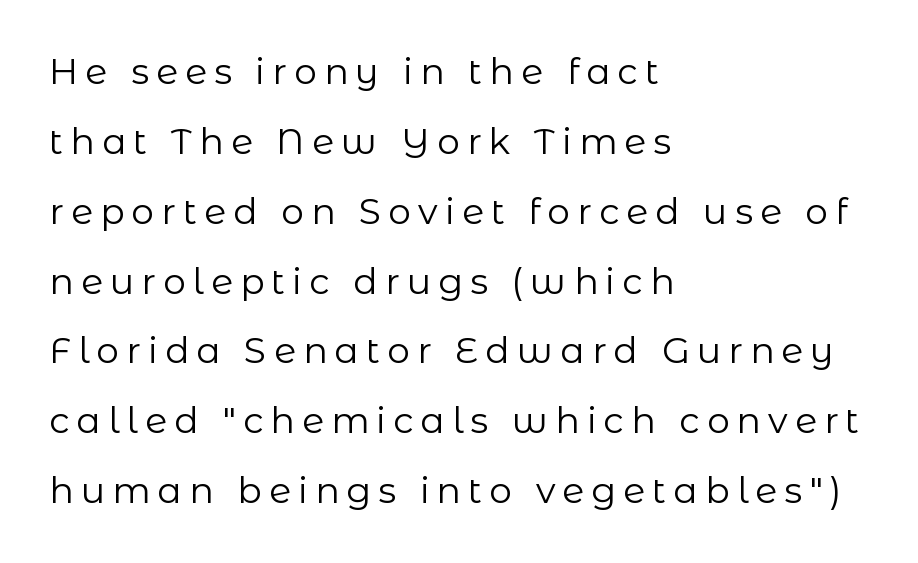
{"serif": "no", "italic": "no", "bold": "no", "weight": "regular", "width": "normal", "stroke_contrast": "low", "x_height": "medium", "monospaced": "no", "underline": "no", "align": "left", "line_spacing": "loose", "line_spacing_ratio": 1.94, "letter_spacing": "wide", "letter_spacing_em": 0.2, "glyph_px": 36}
